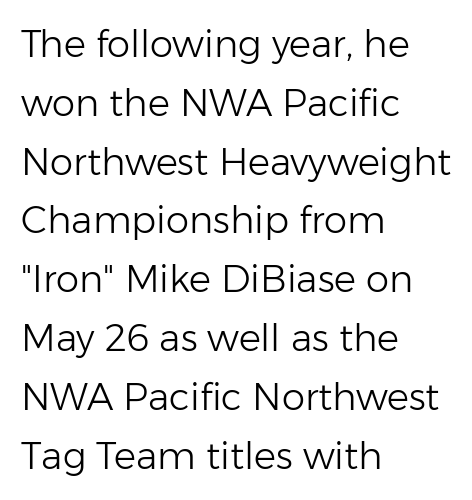
{"serif": "no", "italic": "no", "bold": "no", "weight": "light", "width": "normal", "stroke_contrast": "low", "x_height": "medium", "monospaced": "no", "underline": "no", "align": "left", "line_spacing": "normal", "line_spacing_ratio": 1.59, "letter_spacing": "normal", "letter_spacing_em": 0.0, "glyph_px": 37}
